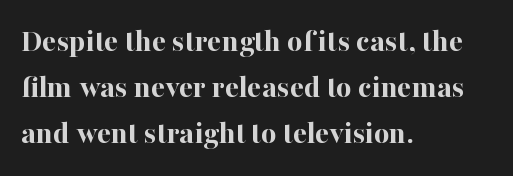
The image shows 33 px bold serif type, upright; set left-aligned, normal line spacing (1.4x), normal letter spacing, not underlined; high stroke contrast and a medium x-height.
